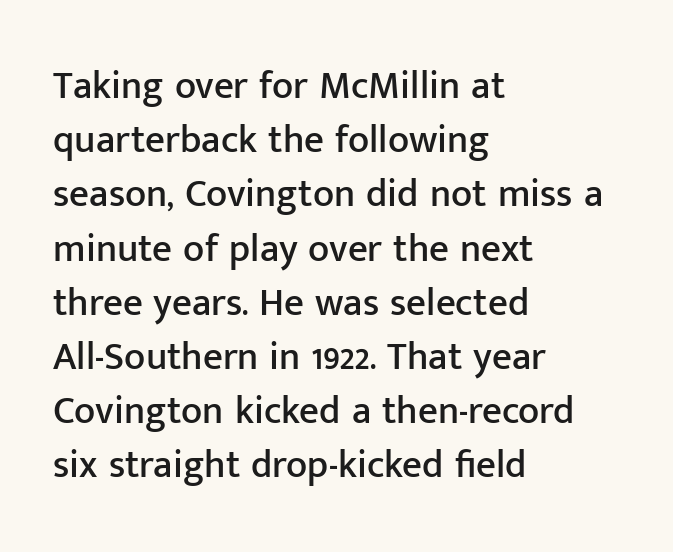
{"serif": "no", "italic": "no", "width": "normal", "stroke_contrast": "low", "x_height": "medium", "monospaced": "no", "underline": "no", "align": "left", "line_spacing": "normal", "line_spacing_ratio": 1.39, "letter_spacing": "normal", "letter_spacing_em": 0.0, "glyph_px": 39}
